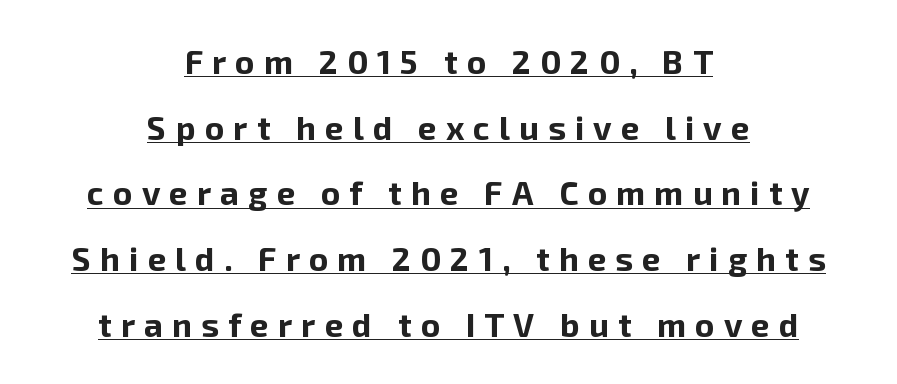
{"serif": "no", "italic": "no", "bold": "yes", "weight": "bold", "width": "normal", "stroke_contrast": "low", "x_height": "medium", "monospaced": "no", "underline": "yes", "align": "center", "line_spacing": "loose", "line_spacing_ratio": 1.99, "letter_spacing": "wide", "letter_spacing_em": 0.28, "glyph_px": 33}
